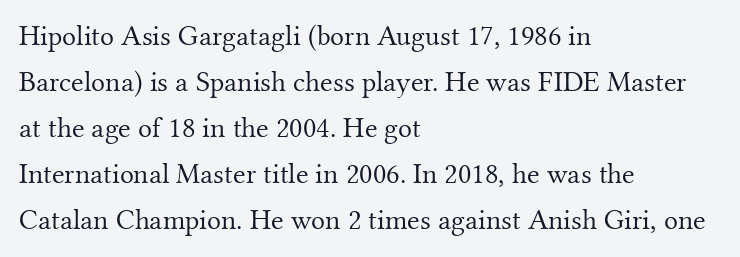
The image shows 29 px light serif type, upright; set left-aligned, normal line spacing (1.59x), normal letter spacing, not underlined; medium stroke contrast and a small x-height.
